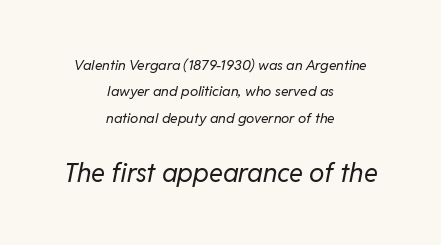
{"italic": "yes", "lean": "right", "slant_degrees": 11, "bold": "no", "underline": "no", "align": "center", "line_spacing_ratio": 1.88, "letter_spacing": "normal", "letter_spacing_em": 0.0, "larger_block": "second", "size_ratio": 1.86, "glyph_px": 26}
